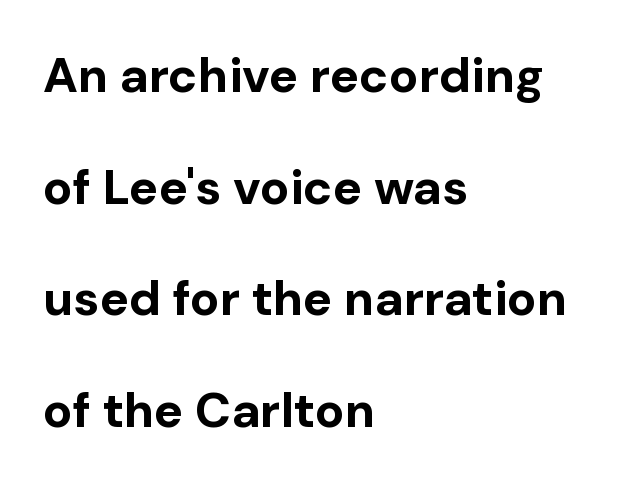
The face used here is a sans, in the tradition of grotesques and geometrics. Unmarked baselines from the first word to the last. Observe the ordinary spacing: letters are neighbours, not strangers. Each new line begins a long way beneath the previous one.
